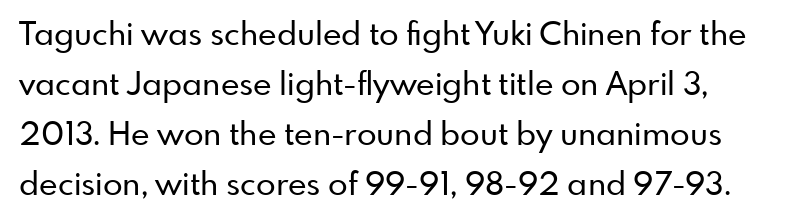
Q: Is the text italic (slanted)? A: No, it is upright.
Q: Is the typeface a serif or a sans-serif typeface? A: Sans-serif.
Q: Is the text underlined? A: No.
Q: How is the paragraph aligned? A: Left-aligned.
Q: Is the spacing between letters normal or unusually wide? A: Normal.
Q: Is the spacing between lines tight, normal or loose? A: Normal.
Q: Width (condensed, normal, or wide)? A: Normal.
Q: Stroke contrast? A: Low.
Q: x-height? A: Small.
Q: Monospaced? A: No.
